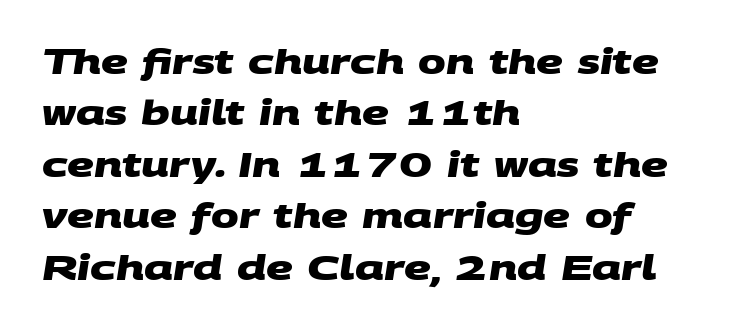
The line texture is even and compact thanks to regular tracking. Nobody drew a line under any word here. Check where the strokes stop: nothing finishes them off — pure sans. Chunky letters — that's bold for sure.
